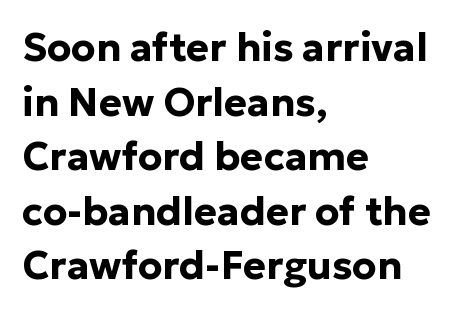
Q: Is the text bold? A: Yes.
Q: Is the text italic (slanted)? A: No, it is upright.
Q: Is the typeface a serif or a sans-serif typeface? A: Sans-serif.
Q: Is the text underlined? A: No.
Q: How is the paragraph aligned? A: Left-aligned.
Q: Is the spacing between letters normal or unusually wide? A: Normal.
Q: Is the spacing between lines tight, normal or loose? A: Normal.
Q: Width (condensed, normal, or wide)? A: Normal.
Q: Stroke contrast? A: Low.
Q: x-height? A: Medium.
Q: Monospaced? A: No.
